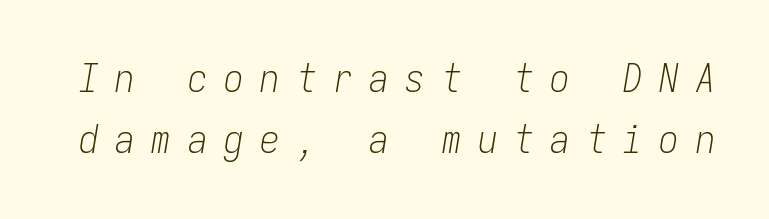
Q: Is the text bold? A: No.
Q: Is the text italic (slanted)? A: Yes, it leans right by about 9 degrees.
Q: Is the text underlined? A: No.
Q: Is the spacing between letters normal or unusually wide? A: Unusually wide.
Q: Is the spacing between lines tight, normal or loose? A: Normal.
Q: Width (condensed, normal, or wide)? A: Condensed.
Q: Stroke contrast? A: Low.
Q: x-height? A: Medium.
Q: Monospaced? A: Yes.
